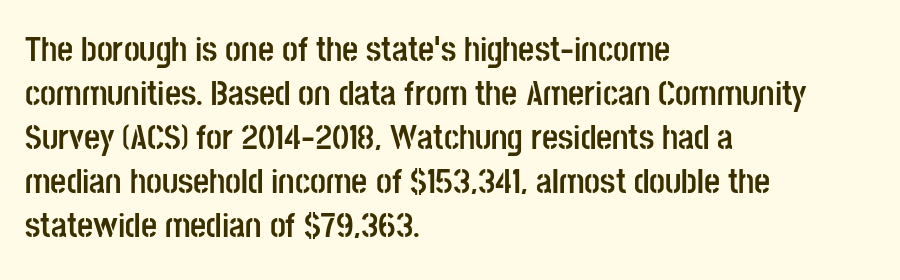
The image shows 35 px semibold, condensed sans-serif type, upright; set left-aligned, normal line spacing (1.26x), normal letter spacing, not underlined; low stroke contrast and a large x-height.
